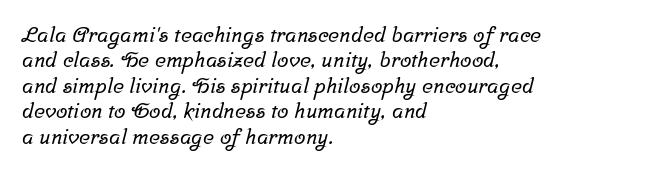
Q: Is the text underlined? A: No.
Q: How is the paragraph aligned? A: Left-aligned.
Q: Is the spacing between letters normal or unusually wide? A: Normal.
